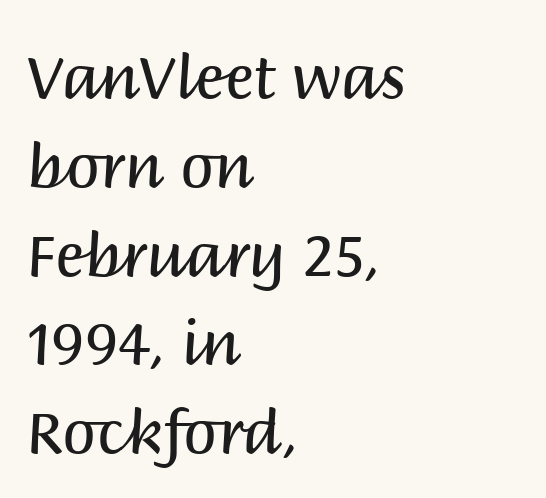
The image shows 60 px regular-weight sans-serif type; set left-aligned, normal line spacing (1.48x), normal letter spacing, not underlined; medium stroke contrast and a large x-height.
